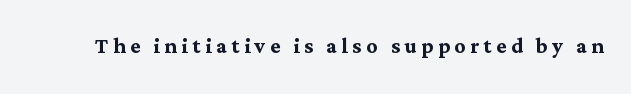
The image shows 27 px bold type, upright; set not underlined.
